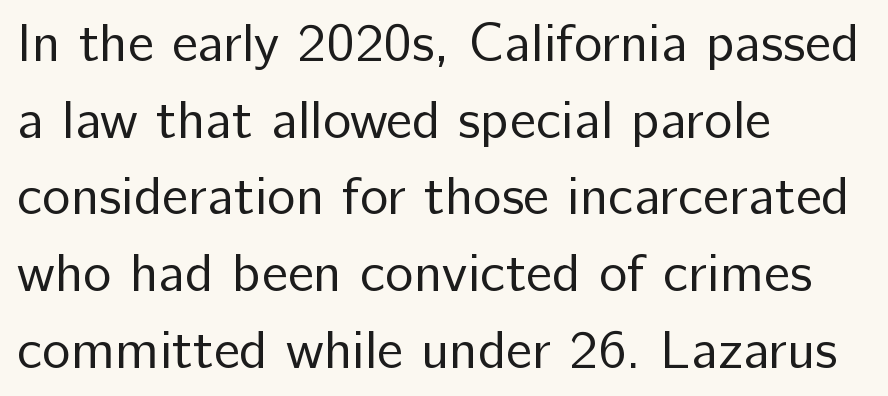
Q: Is the text bold? A: No.
Q: Is the text italic (slanted)? A: No, it is upright.
Q: Is the typeface a serif or a sans-serif typeface? A: Sans-serif.
Q: Is the text underlined? A: No.
Q: How is the paragraph aligned? A: Left-aligned.
Q: Is the spacing between letters normal or unusually wide? A: Normal.
Q: Is the spacing between lines tight, normal or loose? A: Normal.
Q: Width (condensed, normal, or wide)? A: Normal.
Q: Stroke contrast? A: Low.
Q: x-height? A: Medium.
Q: Monospaced? A: No.
